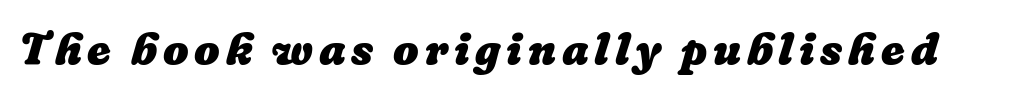
Q: Is the text bold? A: Yes.
Q: Is the text underlined? A: No.
Q: Width (condensed, normal, or wide)? A: Normal.
Q: Stroke contrast? A: Low.
Q: x-height? A: Medium.
Q: Monospaced? A: No.
